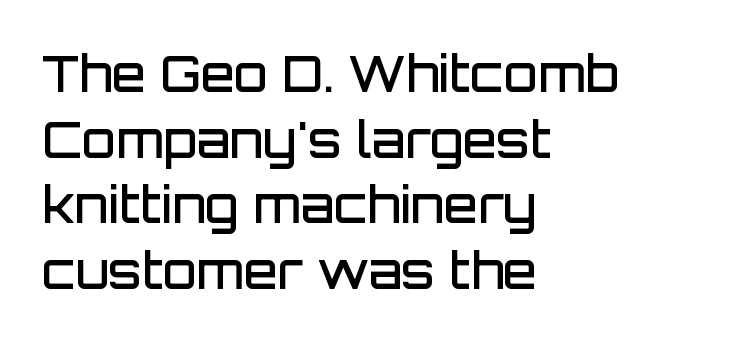
{"serif": "no", "italic": "no", "bold": "semi", "weight": "semibold", "width": "normal", "stroke_contrast": "low", "x_height": "large", "monospaced": "no", "underline": "no", "align": "left", "line_spacing": "normal", "line_spacing_ratio": 1.34, "letter_spacing": "normal", "letter_spacing_em": 0.0, "glyph_px": 49}
